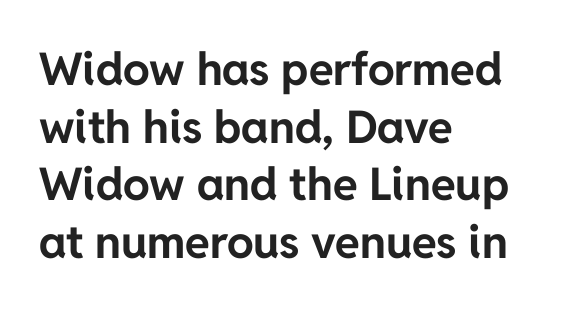
The image shows 45 px bold sans-serif type, upright; set left-aligned, normal line spacing (1.28x), normal letter spacing, not underlined; low stroke contrast and a medium x-height.
